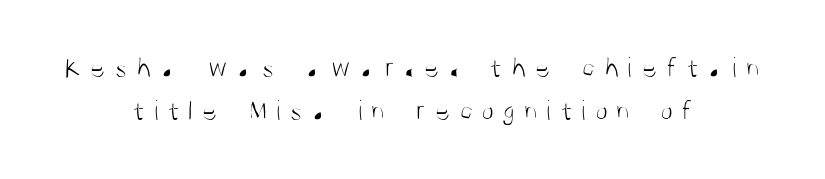
{"serif": "no", "italic": "no", "bold": "no", "weight": "light", "width": "condensed", "stroke_contrast": "medium", "x_height": "large", "monospaced": "no", "underline": "no", "align": "center", "line_spacing": "normal", "line_spacing_ratio": 1.47, "letter_spacing": "wide", "letter_spacing_em": 0.3, "glyph_px": 29}
